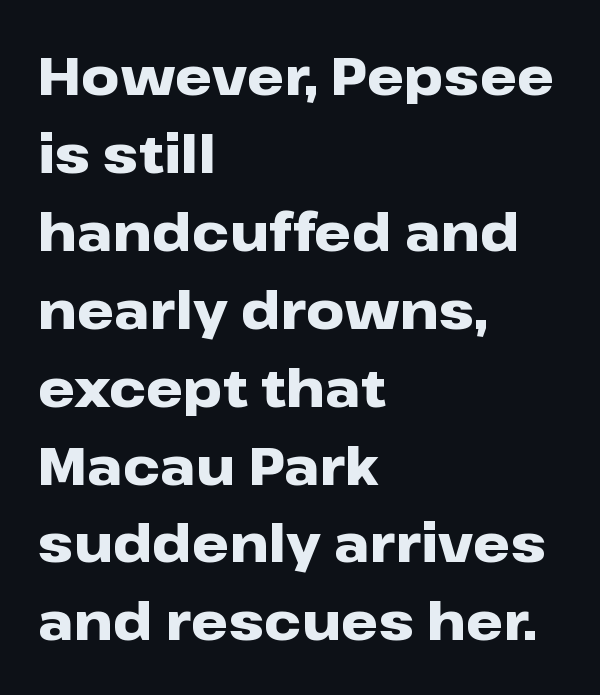
{"serif": "no", "italic": "no", "bold": "yes", "weight": "heavy", "width": "wide", "stroke_contrast": "low", "x_height": "medium", "monospaced": "no", "underline": "no", "align": "left", "line_spacing": "normal", "line_spacing_ratio": 1.47, "letter_spacing": "normal", "letter_spacing_em": 0.0, "glyph_px": 53}
